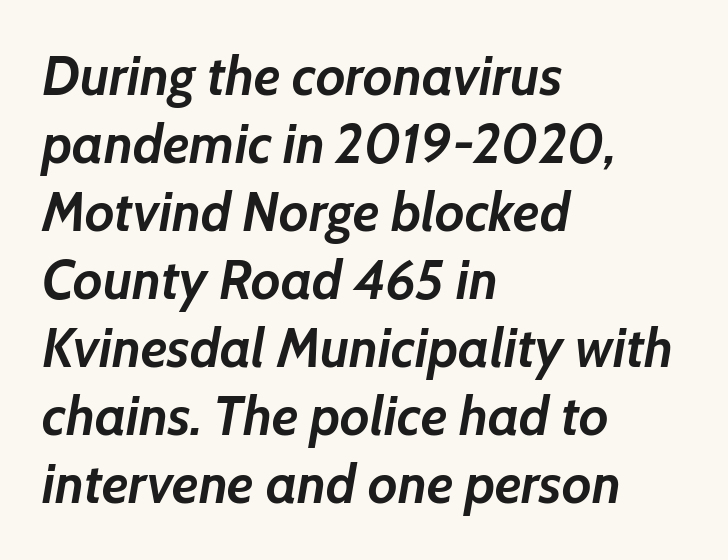
{"italic": "yes", "lean": "right", "slant_degrees": 7, "bold": "yes", "weight": "semibold", "width": "normal", "stroke_contrast": "low", "x_height": "medium", "monospaced": "no", "underline": "no", "align": "left", "line_spacing": "normal", "line_spacing_ratio": 1.26, "letter_spacing": "normal", "letter_spacing_em": 0.0, "glyph_px": 54}
